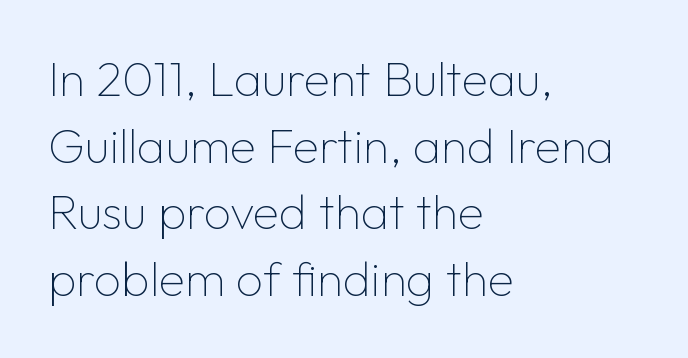
Unlike a traditional serif, this face leaves its strokes unadorned. Words appear dense and cohesive because spacing is normal. One glance says typical: line gaps are just what's usual. Plain, unruled lines of type. Reading down the block, your eye returns to a fixed left position each line. A typesetter would call this proportional, since set widths differ per character.
